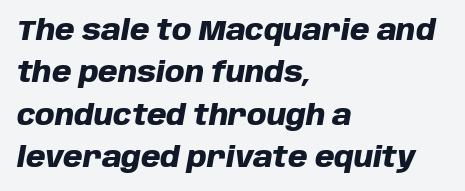
One glance says typical: line gaps are just what's usual. Looks like regular typesetting: each glyph gets only the width it needs. This sample is left-justified, so line endings fall wherever the words run out. You can tell it's italic because the verticals aren't actually vertical. The glyphs have the mass of a bold cut.
